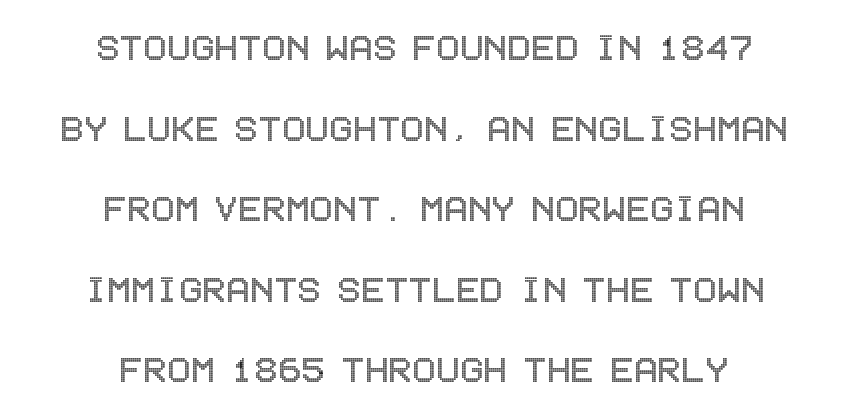
The text block is weighted toward neither margin, spreading evenly from the middle. No extra tracking has been applied to these lines. The axis of the letterforms is exactly vertical. The zone under the glyphs is completely vacant.
